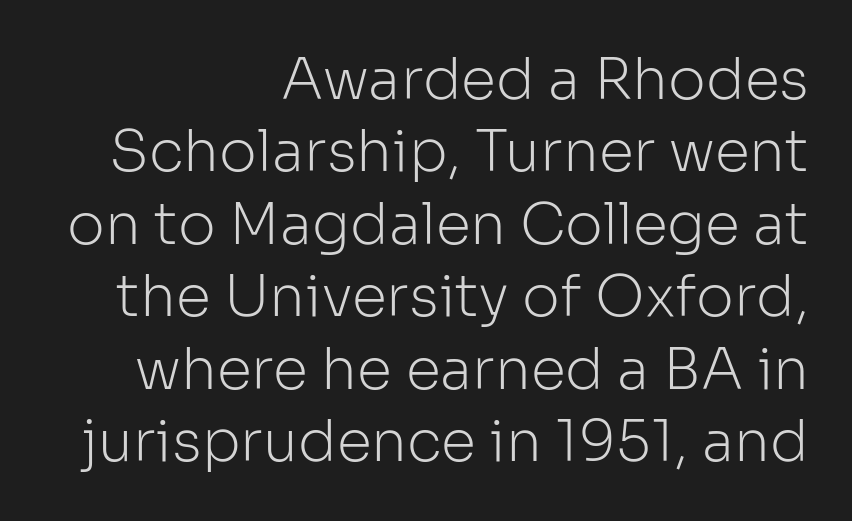
Looks like regular typesetting: each glyph gets only the width it needs. Has an underline been added? It has not. No letter is thick-stroked: the sample isn't bold. Italic: no, the glyphs are upright roman. The leading is moderate, giving the passage an even texture. Inter-character spacing is left at the font's built-in metrics.
